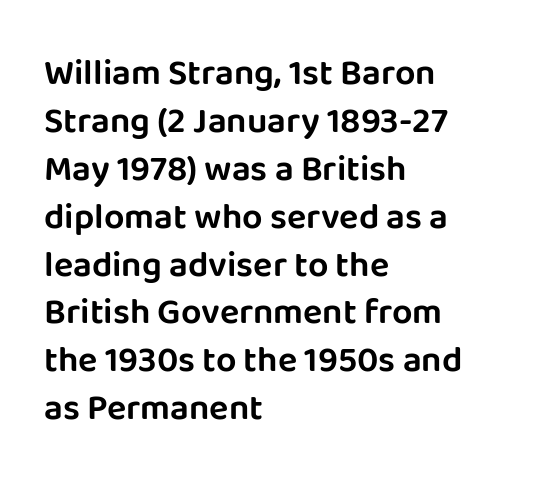
{"serif": "no", "italic": "no", "width": "normal", "stroke_contrast": "low", "x_height": "large", "monospaced": "no", "underline": "no", "align": "left", "line_spacing": "normal", "line_spacing_ratio": 1.33, "letter_spacing": "normal", "letter_spacing_em": 0.0, "glyph_px": 36}
